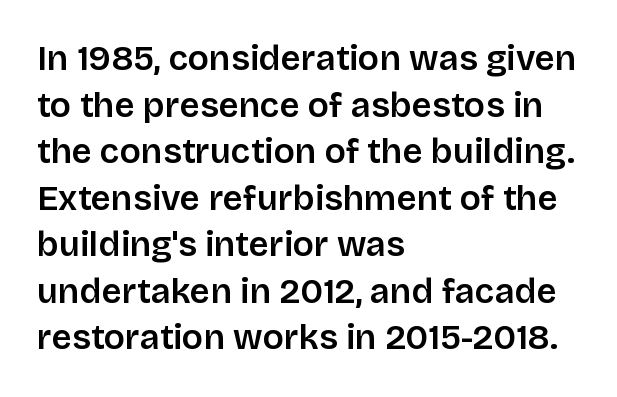
{"serif": "no", "italic": "no", "width": "normal", "stroke_contrast": "low", "x_height": "large", "monospaced": "no", "underline": "no", "align": "left", "line_spacing": "normal", "line_spacing_ratio": 1.33, "letter_spacing": "normal", "letter_spacing_em": 0.0, "glyph_px": 35}
